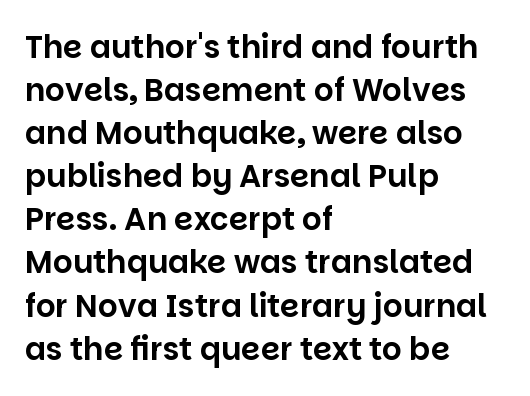
Q: Is the text italic (slanted)? A: No, it is upright.
Q: Is the typeface a serif or a sans-serif typeface? A: Sans-serif.
Q: Is the text underlined? A: No.
Q: How is the paragraph aligned? A: Left-aligned.
Q: Is the spacing between letters normal or unusually wide? A: Normal.
Q: Is the spacing between lines tight, normal or loose? A: Normal.
Q: Width (condensed, normal, or wide)? A: Normal.
Q: Stroke contrast? A: Low.
Q: x-height? A: Large.
Q: Monospaced? A: No.
